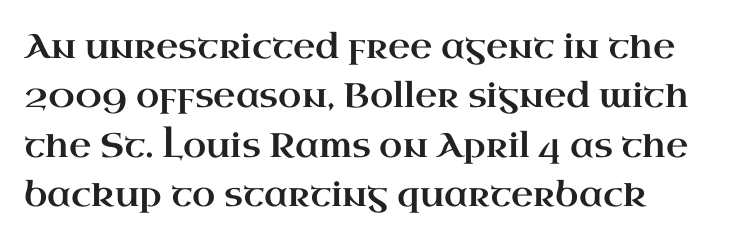
{"serif": "yes", "italic": "no", "width": "wide", "stroke_contrast": "high", "x_height": "small", "monospaced": "no", "underline": "no", "line_spacing": "normal", "line_spacing_ratio": 1.45, "letter_spacing": "normal", "letter_spacing_em": 0.0, "glyph_px": 34}
